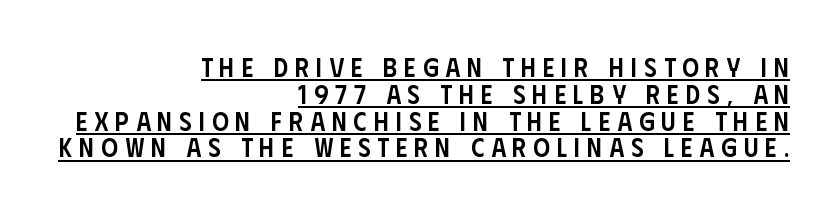
The image shows 26 px text type, upright; set right-aligned, tight line spacing (1.03x), unusually wide letter spacing (+0.27 em), underlined.
